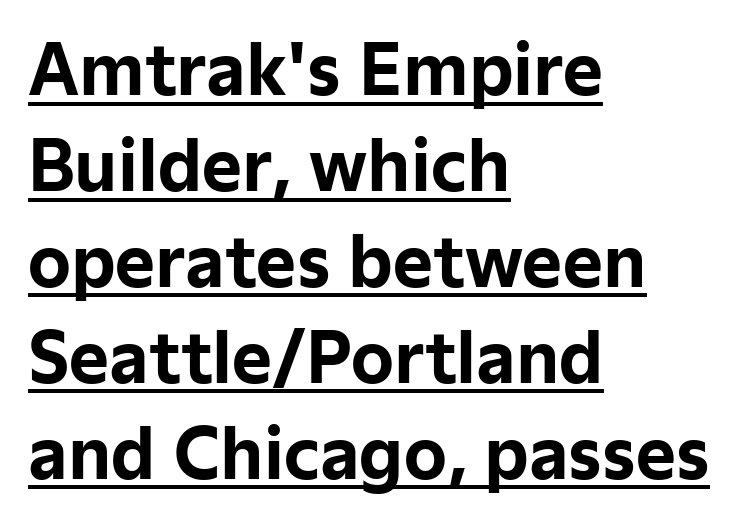
{"serif": "no", "italic": "no", "bold": "yes", "weight": "bold", "width": "normal", "stroke_contrast": "low", "x_height": "medium", "monospaced": "no", "underline": "yes", "align": "left", "line_spacing": "normal", "line_spacing_ratio": 1.41, "letter_spacing": "normal", "letter_spacing_em": 0.0, "glyph_px": 68}
